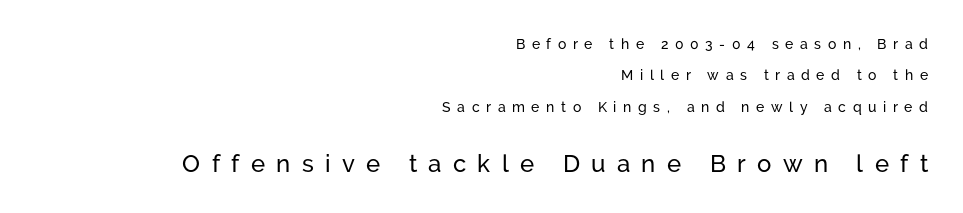
The image shows 24 px text type, upright; set right-aligned, loose line spacing (2.25x), unusually wide letter spacing (+0.47 em), not underlined; the second (bottom) block is 1.71x larger.
